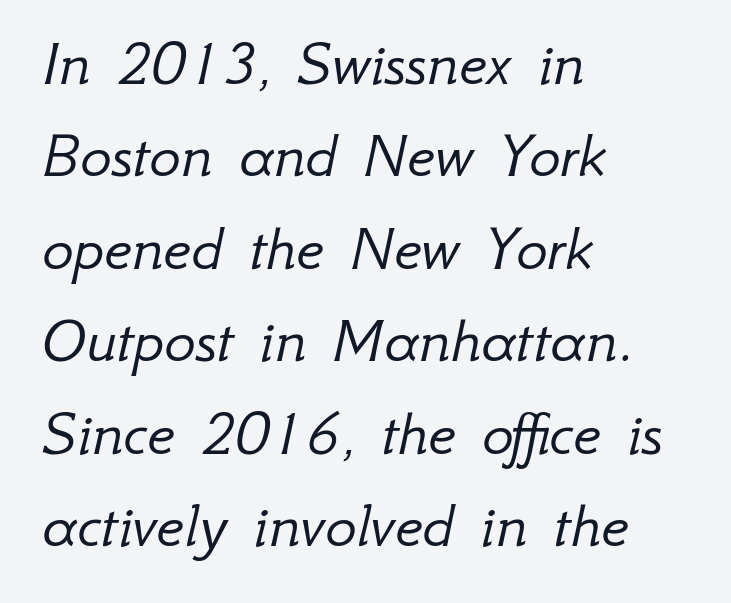
{"italic": "yes", "lean": "right", "slant_degrees": 12, "bold": "no", "weight": "light", "width": "normal", "stroke_contrast": "low", "x_height": "small", "monospaced": "no", "underline": "no", "align": "left", "line_spacing": "normal", "line_spacing_ratio": 1.4, "letter_spacing": "normal", "letter_spacing_em": 0.0, "glyph_px": 66}
